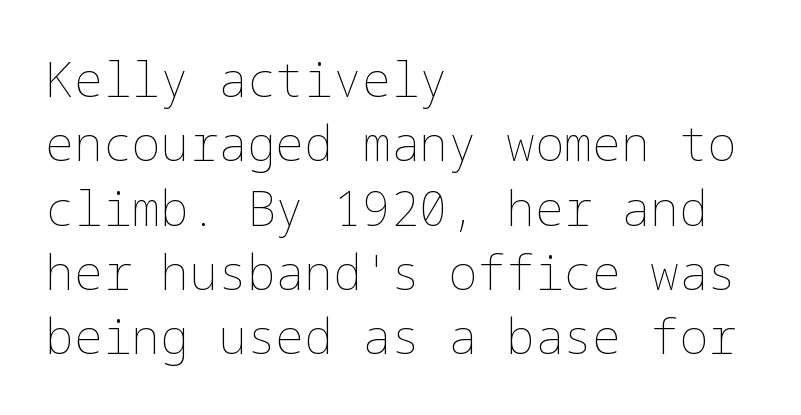
{"italic": "no", "bold": "no", "weight": "thin", "width": "normal", "stroke_contrast": "low", "x_height": "medium", "underline": "no", "align": "left", "line_spacing": "normal", "line_spacing_ratio": 1.34, "letter_spacing": "normal", "letter_spacing_em": 0.0, "glyph_px": 48}
